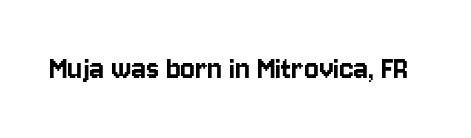
{"serif": "no", "italic": "no", "width": "condensed", "stroke_contrast": "low", "x_height": "large", "monospaced": "no", "underline": "no", "letter_spacing": "normal", "letter_spacing_em": 0.0, "glyph_px": 34}
